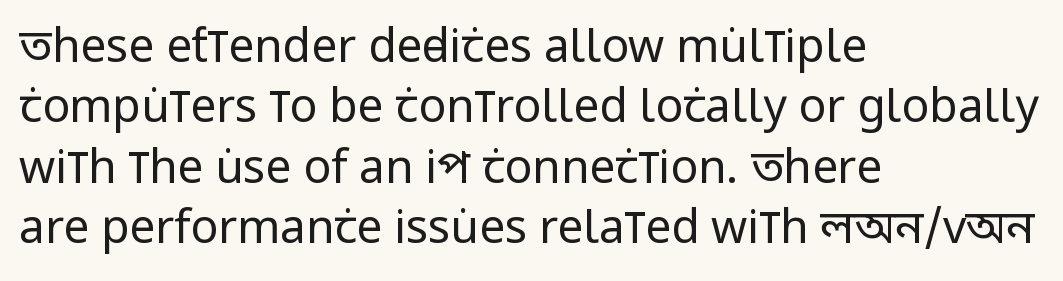
Q: Is the text bold? A: No.
Q: Is the text italic (slanted)? A: No, it is upright.
Q: Is the typeface a serif or a sans-serif typeface? A: Sans-serif.
Q: Is the text underlined? A: No.
Q: How is the paragraph aligned? A: Left-aligned.
Q: Is the spacing between letters normal or unusually wide? A: Normal.
Q: Is the spacing between lines tight, normal or loose? A: Normal.
Q: Width (condensed, normal, or wide)? A: Condensed.
Q: Stroke contrast? A: Low.
Q: x-height? A: Large.
Q: Monospaced? A: No.
